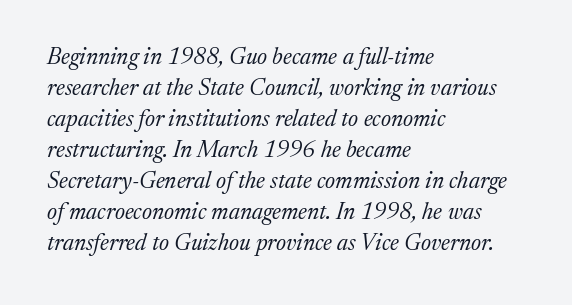
Q: Is the text bold? A: No.
Q: Is the text italic (slanted)? A: Yes, it leans right by about 17 degrees.
Q: Is the text underlined? A: No.
Q: How is the paragraph aligned? A: Left-aligned.
Q: Is the spacing between letters normal or unusually wide? A: Normal.
Q: Is the spacing between lines tight, normal or loose? A: Normal.
